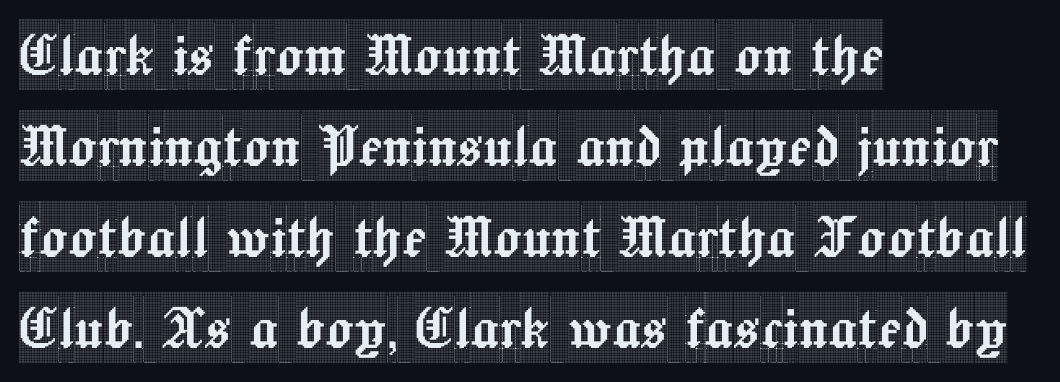
The image shows 70 px condensed serif type, upright; set left-aligned, normal line spacing (1.3x), normal letter spacing, not underlined; a large x-height.
